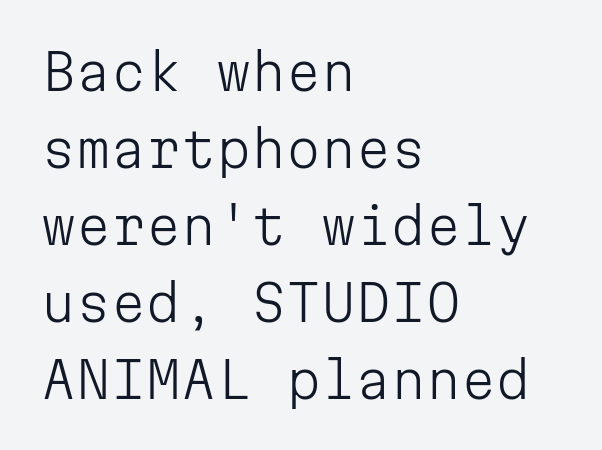
{"serif": "no", "italic": "no", "bold": "no", "weight": "light", "width": "normal", "stroke_contrast": "low", "x_height": "medium", "monospaced": "yes", "underline": "no", "align": "left", "line_spacing": "normal", "line_spacing_ratio": 1.54, "letter_spacing": "normal", "letter_spacing_em": 0.0, "glyph_px": 50}
